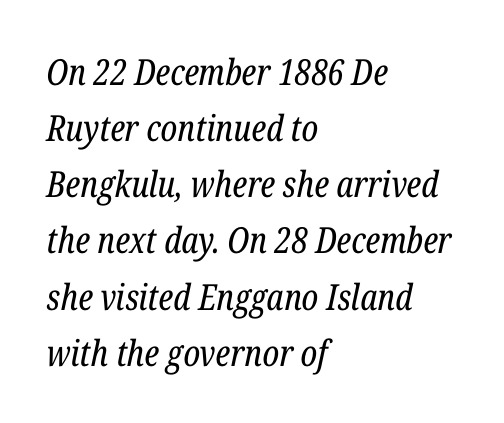
Q: Is the text bold? A: No.
Q: Is the text italic (slanted)? A: Yes, it leans right by about 12 degrees.
Q: Is the typeface a serif or a sans-serif typeface? A: Serif.
Q: Is the text underlined? A: No.
Q: How is the paragraph aligned? A: Left-aligned.
Q: Is the spacing between letters normal or unusually wide? A: Normal.
Q: Is the spacing between lines tight, normal or loose? A: Normal.
Q: Width (condensed, normal, or wide)? A: Condensed.
Q: Stroke contrast? A: Low.
Q: x-height? A: Medium.
Q: Monospaced? A: No.
